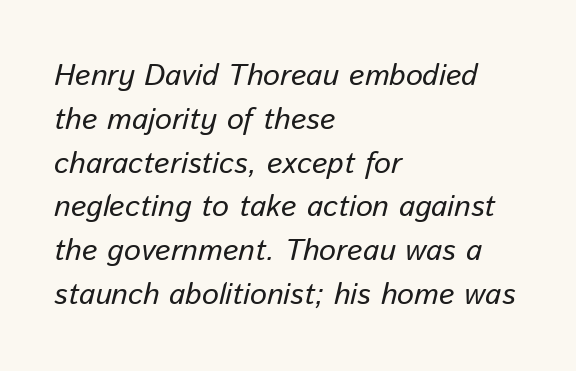
Q: Is the text italic (slanted)? A: Yes, it leans right by about 13 degrees.
Q: Is the text underlined? A: No.
Q: How is the paragraph aligned? A: Left-aligned.
Q: Is the spacing between letters normal or unusually wide? A: Normal.
Q: Is the spacing between lines tight, normal or loose? A: Normal.
Q: Width (condensed, normal, or wide)? A: Normal.
Q: Stroke contrast? A: Low.
Q: x-height? A: Medium.
Q: Monospaced? A: No.
